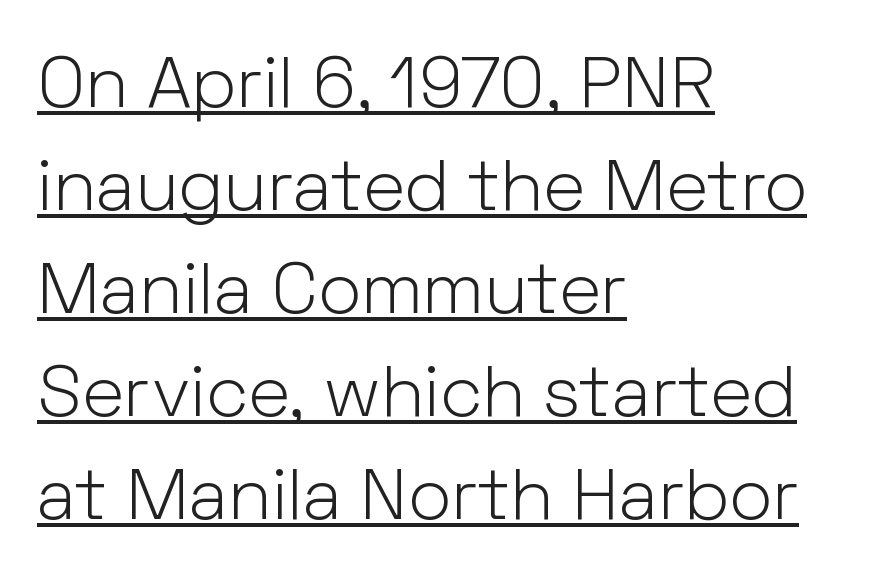
Q: Is the text bold? A: No.
Q: Is the text italic (slanted)? A: No, it is upright.
Q: Is the typeface a serif or a sans-serif typeface? A: Sans-serif.
Q: Is the text underlined? A: Yes.
Q: How is the paragraph aligned? A: Left-aligned.
Q: Is the spacing between letters normal or unusually wide? A: Normal.
Q: Is the spacing between lines tight, normal or loose? A: Normal.
Q: Width (condensed, normal, or wide)? A: Normal.
Q: Stroke contrast? A: Low.
Q: x-height? A: Medium.
Q: Monospaced? A: No.
